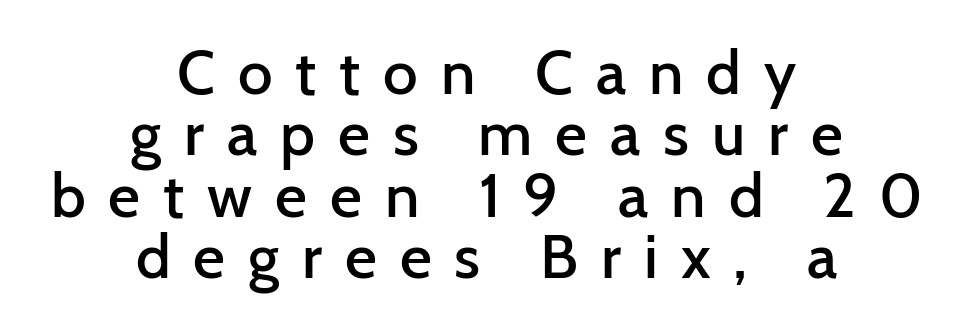
{"serif": "no", "italic": "no", "bold": "semi", "weight": "semibold", "width": "normal", "stroke_contrast": "low", "x_height": "medium", "monospaced": "no", "underline": "no", "align": "center", "line_spacing": "tight", "line_spacing_ratio": 0.99, "letter_spacing": "wide", "letter_spacing_em": 0.37, "glyph_px": 62}
